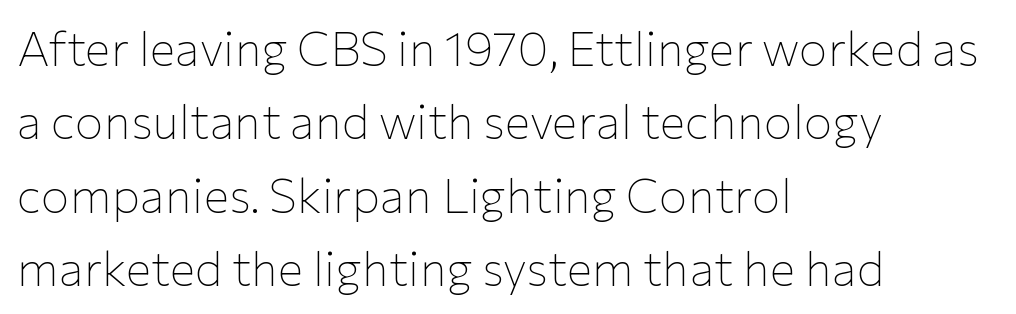
Q: Is the text bold? A: No.
Q: Is the text italic (slanted)? A: No, it is upright.
Q: Is the typeface a serif or a sans-serif typeface? A: Sans-serif.
Q: Is the text underlined? A: No.
Q: How is the paragraph aligned? A: Left-aligned.
Q: Is the spacing between letters normal or unusually wide? A: Normal.
Q: Is the spacing between lines tight, normal or loose? A: Normal.
Q: Width (condensed, normal, or wide)? A: Normal.
Q: Stroke contrast? A: Low.
Q: x-height? A: Medium.
Q: Monospaced? A: No.
